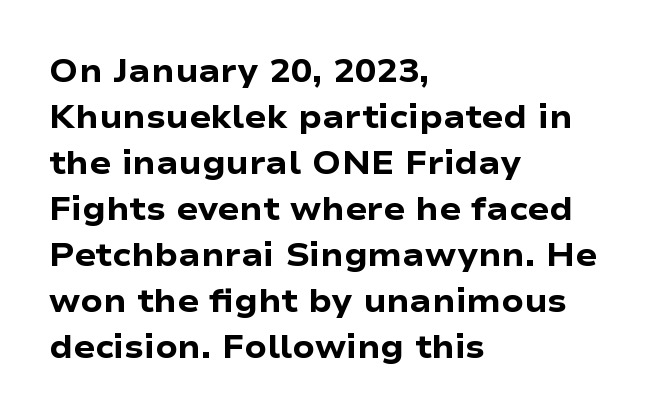
Q: Is the text bold? A: Yes.
Q: Is the text italic (slanted)? A: No, it is upright.
Q: Is the typeface a serif or a sans-serif typeface? A: Sans-serif.
Q: Is the text underlined? A: No.
Q: How is the paragraph aligned? A: Left-aligned.
Q: Is the spacing between letters normal or unusually wide? A: Normal.
Q: Is the spacing between lines tight, normal or loose? A: Normal.
Q: Width (condensed, normal, or wide)? A: Wide.
Q: Stroke contrast? A: Low.
Q: x-height? A: Medium.
Q: Monospaced? A: No.
